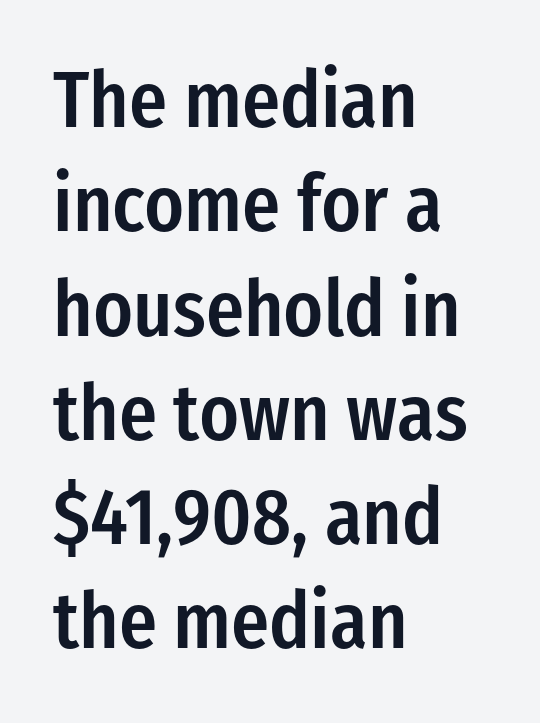
Leftover space on each line is placed entirely after the last word. The rendering keeps characters at their native spacing. A normal amount of white space separates one row of letters from the next. A typesetter would mark this as roman, not italic. This is moderately heavy type, rendered in semibold.
